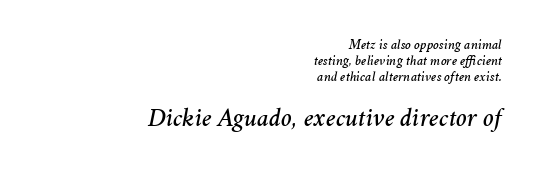
How would I describe the line gaps? Narrow and economical. Character size in the trailing block exceeds that of the leading block. Observe the ordinary spacing: letters are neighbours, not strangers. These lines were composed using italics. The rendering anchors every line to the right-hand side. Honestly, there is no underline to notice here at all.
